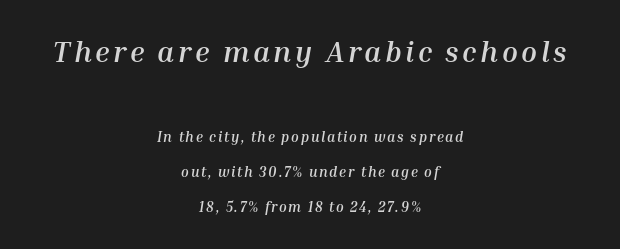
Q: Is the text bold? A: Yes.
Q: Is the text italic (slanted)? A: Yes, it leans right by about 10 degrees.
Q: Is the text underlined? A: No.
Q: How is the paragraph aligned? A: Centered.
Q: Is the spacing between lines tight, normal or loose? A: Loose.
Q: Which block of text is set in a larger size, the first (top) or the second (bottom)? A: The first (top) one.
Q: Width (condensed, normal, or wide)? A: Normal.
Q: Stroke contrast? A: Medium.
Q: x-height? A: Medium.
Q: Monospaced? A: No.
